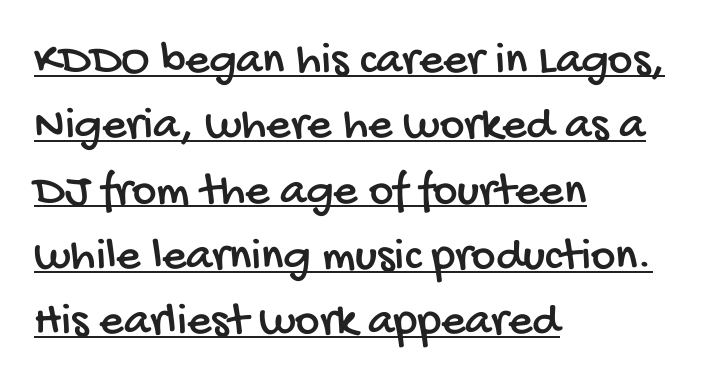
Q: Is the typeface a serif or a sans-serif typeface? A: Sans-serif.
Q: Is the text underlined? A: Yes.
Q: How is the paragraph aligned? A: Left-aligned.
Q: Is the spacing between letters normal or unusually wide? A: Normal.
Q: Is the spacing between lines tight, normal or loose? A: Normal.
Q: Width (condensed, normal, or wide)? A: Condensed.
Q: Stroke contrast? A: Low.
Q: x-height? A: Large.
Q: Monospaced? A: No.
